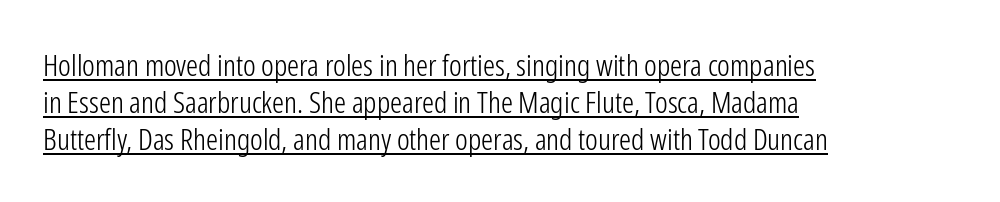
The image shows 30 px light, condensed sans-serif type, upright; set left-aligned, line spacing 1.23x, normal letter spacing, underlined; low stroke contrast and a medium x-height.
